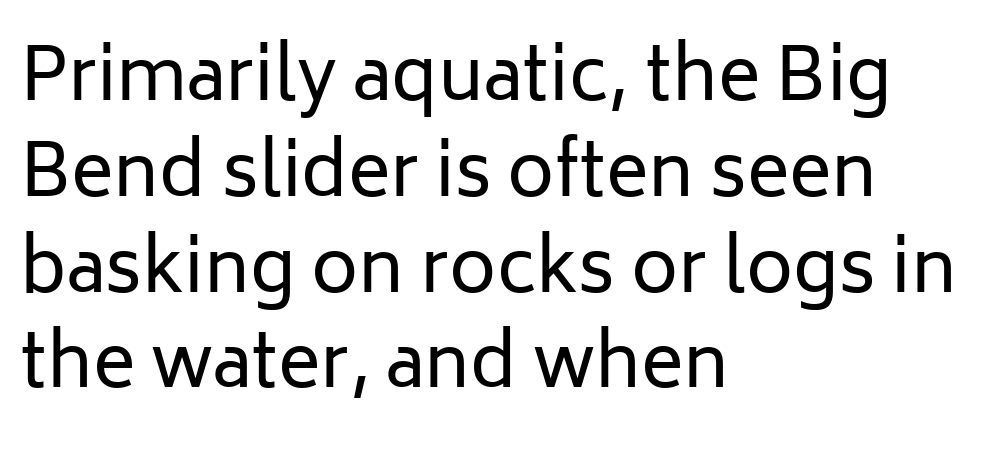
{"serif": "no", "italic": "no", "bold": "no", "weight": "regular", "width": "normal", "stroke_contrast": "low", "x_height": "medium", "monospaced": "no", "underline": "no", "align": "left", "line_spacing": "normal", "line_spacing_ratio": 1.33, "letter_spacing": "normal", "letter_spacing_em": 0.0, "glyph_px": 72}
